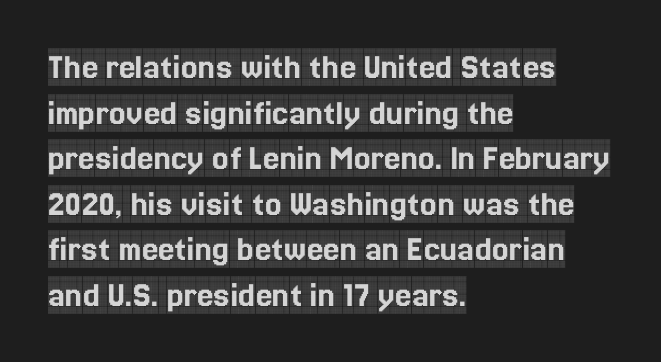
{"serif": "yes", "italic": "no", "width": "condensed", "x_height": "large", "monospaced": "no", "underline": "no", "align": "left", "line_spacing_ratio": 1.23, "letter_spacing": "normal", "letter_spacing_em": 0.0, "glyph_px": 37}
